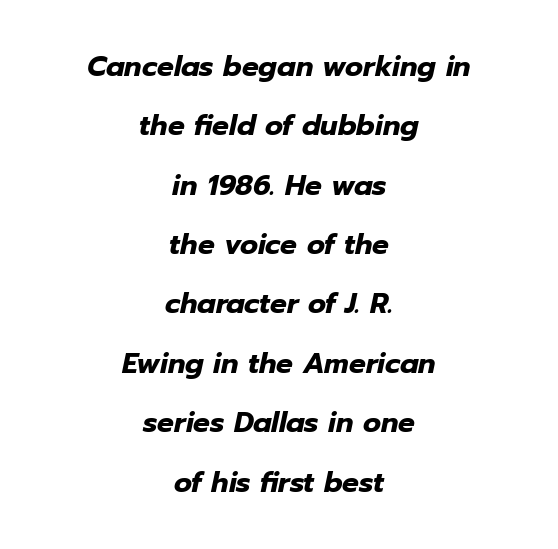
A clean baseline with only descenders dipping below it. You could call the tracking neutral — neither tight nor loose. The rendering positions every line midway between the sides. Its strokes are broad and dark, the hallmark of bold type.
